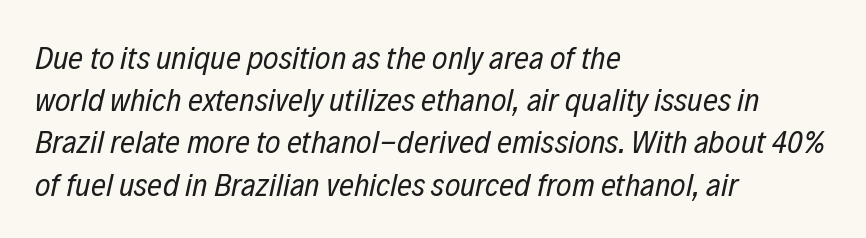
The image shows 33 px regular-weight, condensed type, italic (leaning right); set left-aligned, normal line spacing (1.28x), normal letter spacing, not underlined; low stroke contrast and a medium x-height.
